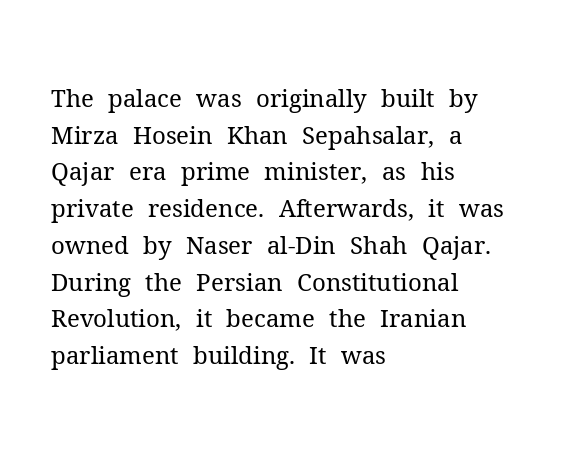
The image shows 24 px text type, upright; set left-aligned, normal line spacing (1.53x), normal letter spacing, not underlined.
